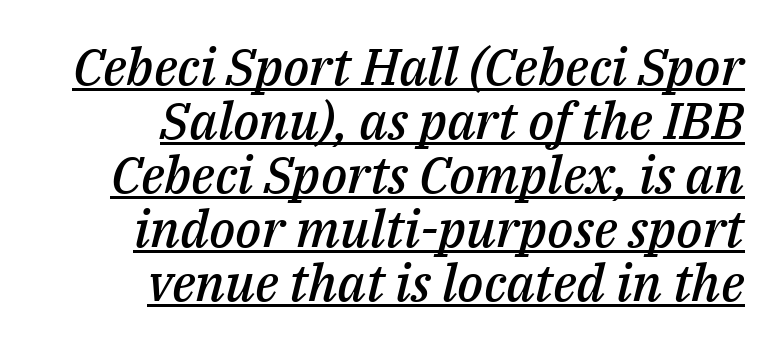
Q: Is the text bold? A: Semi-bold.
Q: Is the text italic (slanted)? A: Yes, it leans right by about 14 degrees.
Q: Is the text underlined? A: Yes.
Q: How is the paragraph aligned? A: Right-aligned.
Q: Is the spacing between letters normal or unusually wide? A: Normal.
Q: Is the spacing between lines tight, normal or loose? A: Tight.
Q: Width (condensed, normal, or wide)? A: Normal.
Q: Stroke contrast? A: Medium.
Q: x-height? A: Medium.
Q: Monospaced? A: No.
